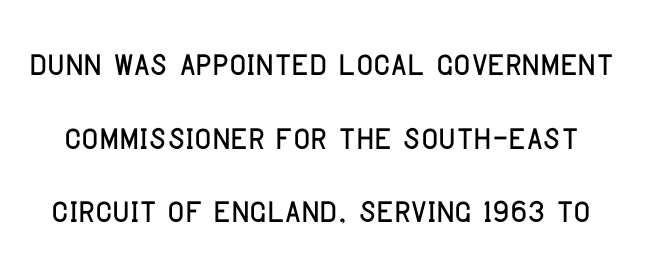
Q: Is the text italic (slanted)? A: No, it is upright.
Q: Is the typeface a serif or a sans-serif typeface? A: Sans-serif.
Q: Is the text underlined? A: No.
Q: Is the spacing between letters normal or unusually wide? A: Normal.
Q: Is the spacing between lines tight, normal or loose? A: Normal.
Q: Width (condensed, normal, or wide)? A: Condensed.
Q: Stroke contrast? A: Low.
Q: x-height? A: Large.
Q: Monospaced? A: No.
